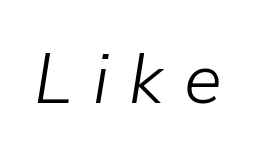
In terms of letterspacing, this is a distinctly airy, spread setting. Every character sits at an angle, as italics do. Bare-footed words on every line. Character widths vary here, with narrow letters taking less room than wide ones.
